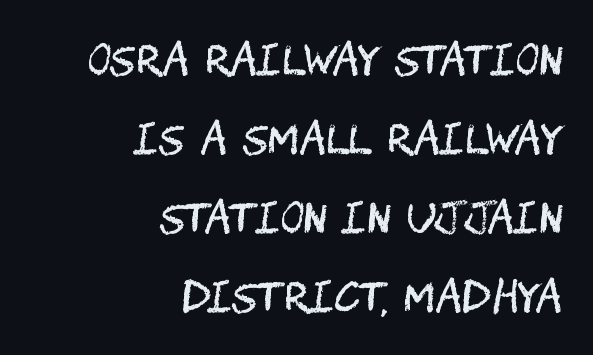
{"serif": "no", "italic": "no", "bold": "no", "weight": "regular", "width": "condensed", "stroke_contrast": "medium", "x_height": "large", "underline": "no", "align": "right", "line_spacing": "loose", "line_spacing_ratio": 1.93, "letter_spacing": "normal", "letter_spacing_em": 0.0, "glyph_px": 41}
